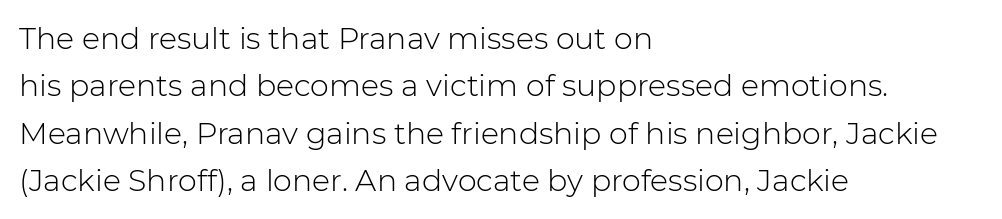
Ordinary non-slanted type is in use. Horizontal alignment here is leftward, the default for most running prose. Vertical spacing — default. Stems here are at most as thick as an everyday book face. The letters sit at their default tracking, neither squeezed nor spread. The designer went with a sans here, leaving each stem footless.
